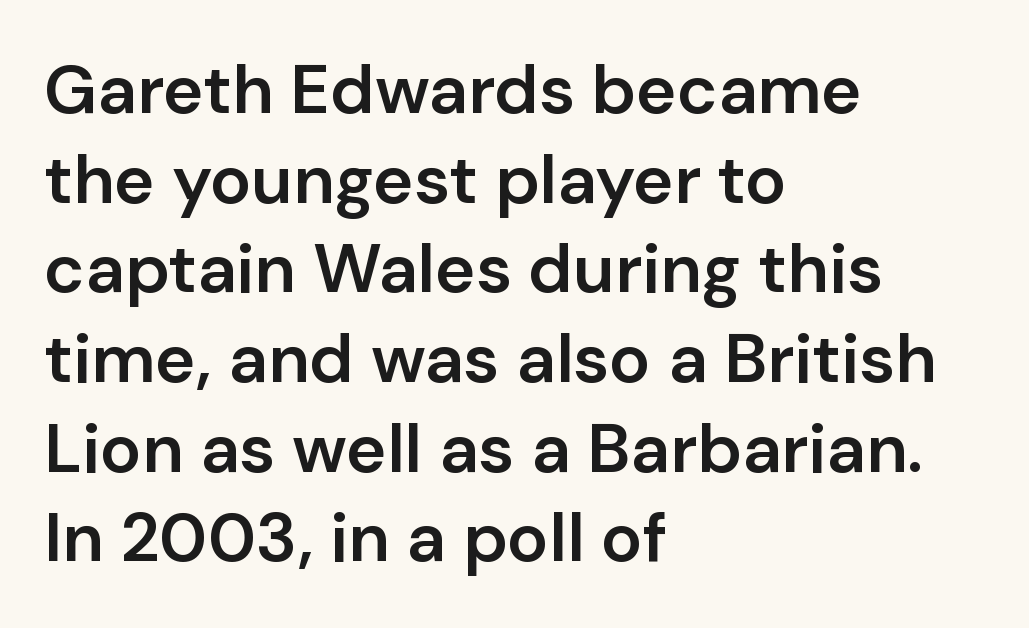
The image shows 69 px semibold sans-serif type, upright; set left-aligned, normal line spacing (1.3x), normal letter spacing, not underlined; low stroke contrast and a medium x-height.
